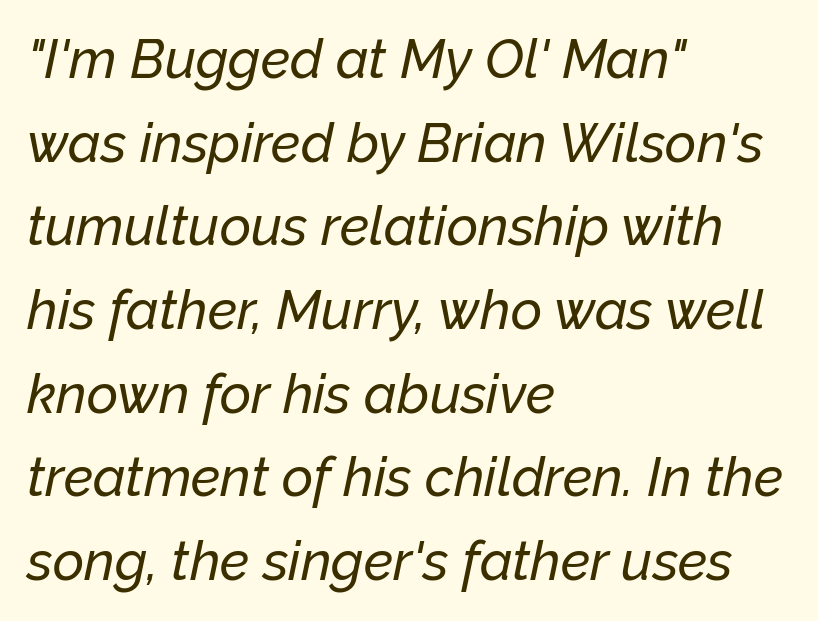
The image shows 54 px text type, italic (leaning right); set left-aligned, normal line spacing (1.55x), normal letter spacing, not underlined; low stroke contrast and a medium x-height.
